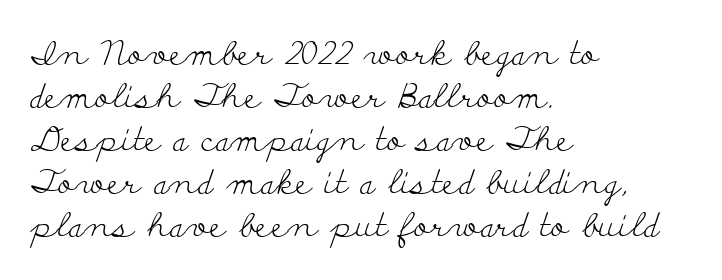
The image shows 33 px light, wide serif type; set left-aligned, normal line spacing (1.3x), normal letter spacing, not underlined; low stroke contrast and a small x-height.
